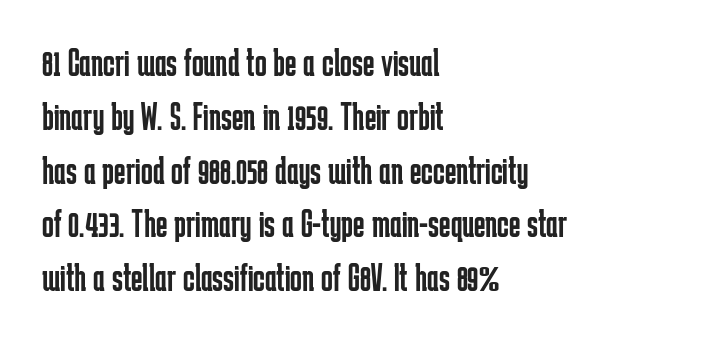
{"serif": "no", "italic": "no", "bold": "no", "weight": "regular", "width": "condensed", "stroke_contrast": "low", "x_height": "medium", "monospaced": "no", "underline": "no", "align": "left", "line_spacing": "normal", "line_spacing_ratio": 1.38, "letter_spacing": "normal", "letter_spacing_em": 0.0, "glyph_px": 39}
